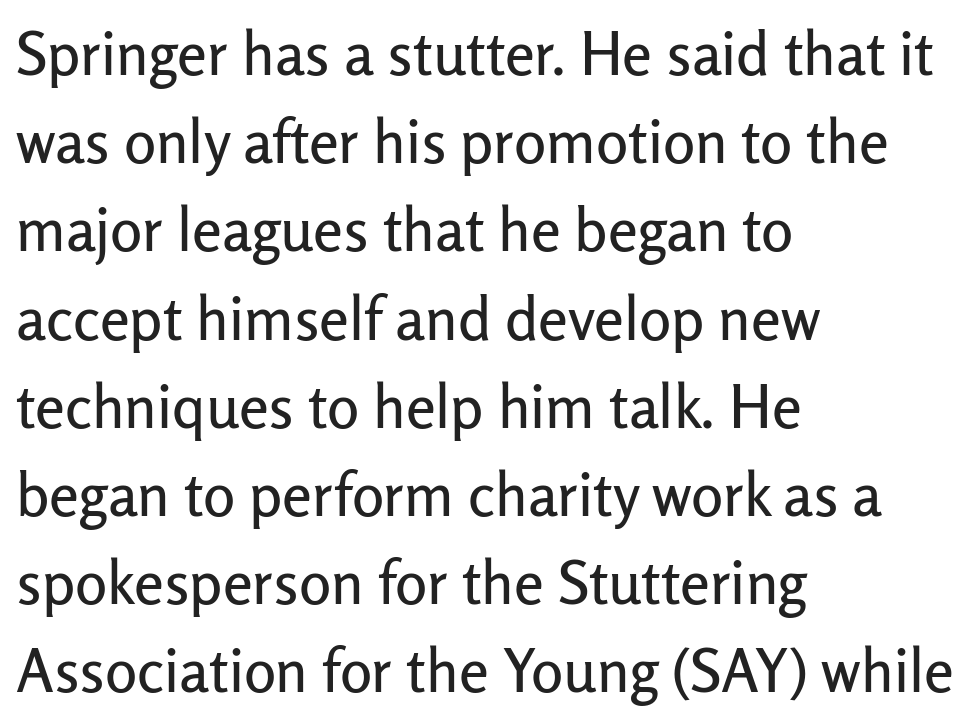
The image shows 60 px sans-serif type, upright; set left-aligned, normal line spacing (1.47x), normal letter spacing, not underlined; low stroke contrast and a medium x-height.
